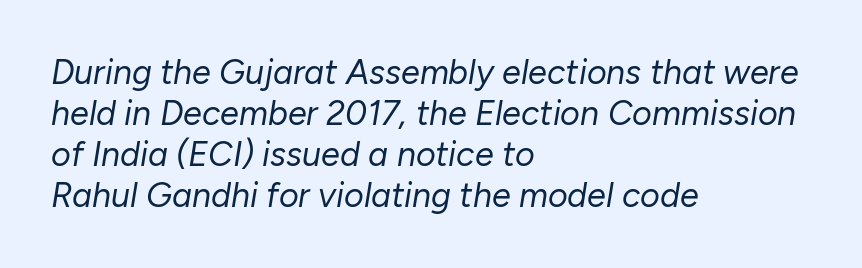
{"italic": "yes", "lean": "right", "slant_degrees": 10, "bold": "no", "weight": "regular", "width": "normal", "stroke_contrast": "low", "x_height": "medium", "monospaced": "no", "underline": "no", "align": "left", "line_spacing_ratio": 1.21, "letter_spacing": "normal", "letter_spacing_em": 0.0, "glyph_px": 34}
